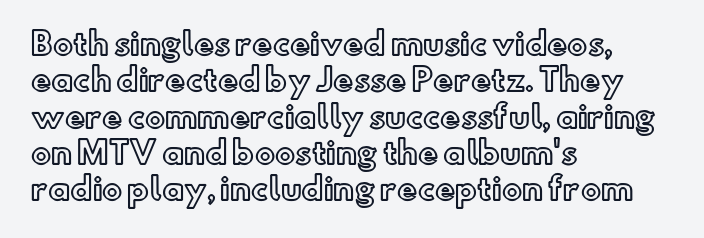
Q: Is the text italic (slanted)? A: No, it is upright.
Q: Is the text underlined? A: No.
Q: How is the paragraph aligned? A: Left-aligned.
Q: Is the spacing between letters normal or unusually wide? A: Normal.
Q: Width (condensed, normal, or wide)? A: Normal.
Q: x-height? A: Small.
Q: Monospaced? A: No.
